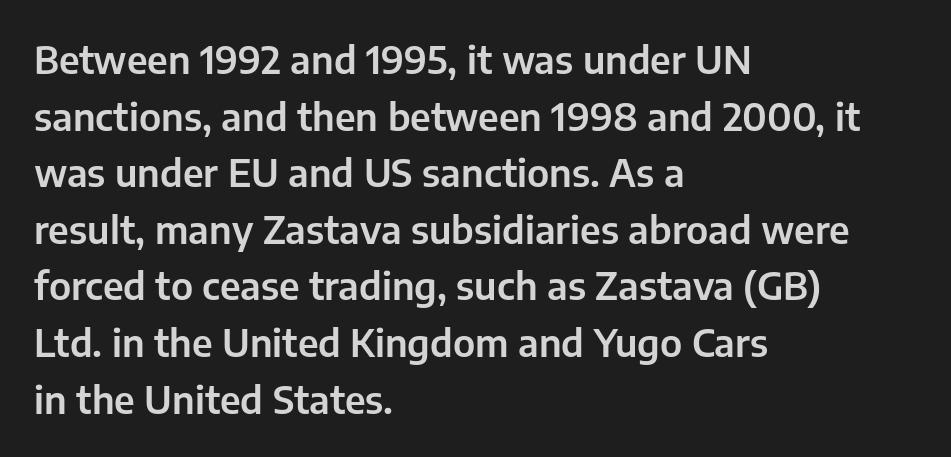
The image shows 38 px sans-serif type, upright; set left-aligned, normal line spacing (1.49x), normal letter spacing, not underlined; low stroke contrast and a medium x-height.
